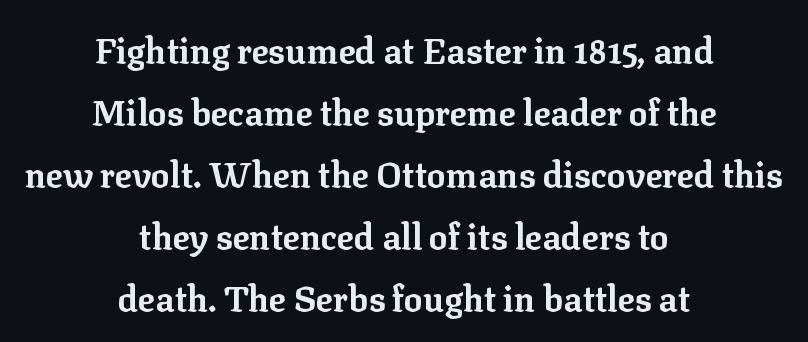
The image shows 35 px bold serif type, upright; set centered, line spacing 1.77x, normal letter spacing, not underlined; low stroke contrast and a medium x-height.
